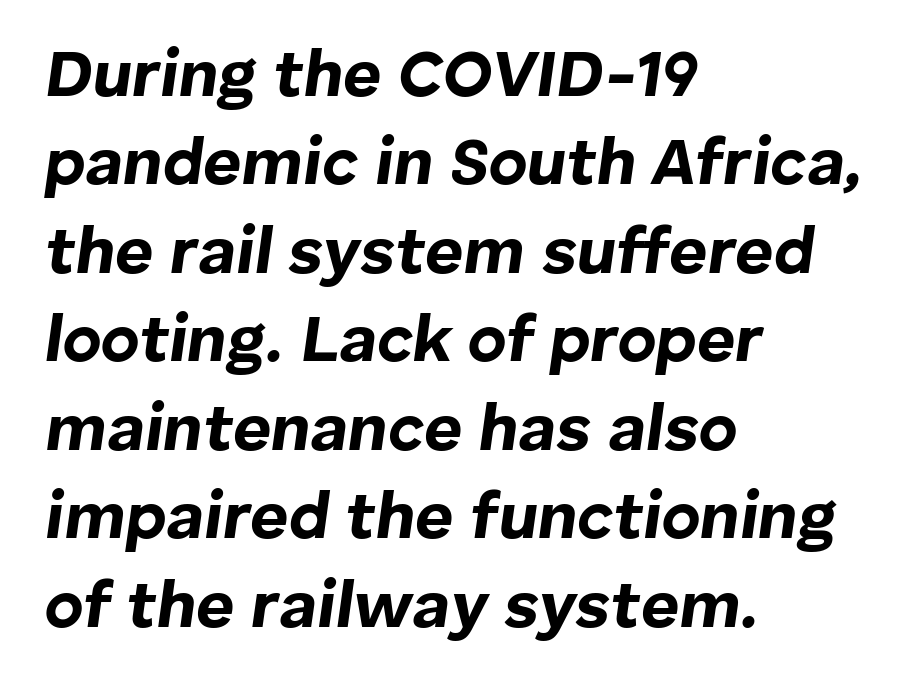
The image shows 66 px bold type, italic (leaning right); set left-aligned, normal line spacing (1.34x), normal letter spacing, not underlined; low stroke contrast and a medium x-height.
